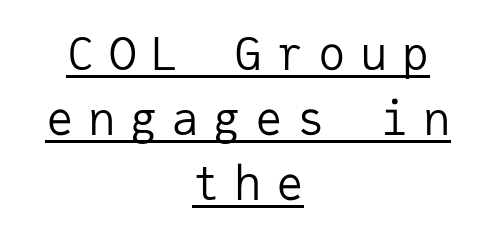
The image shows 46 px regular-weight sans-serif type, upright, monospaced; set centered, normal line spacing (1.41x), unusually wide letter spacing (+0.31 em), underlined; low stroke contrast and a medium x-height.
